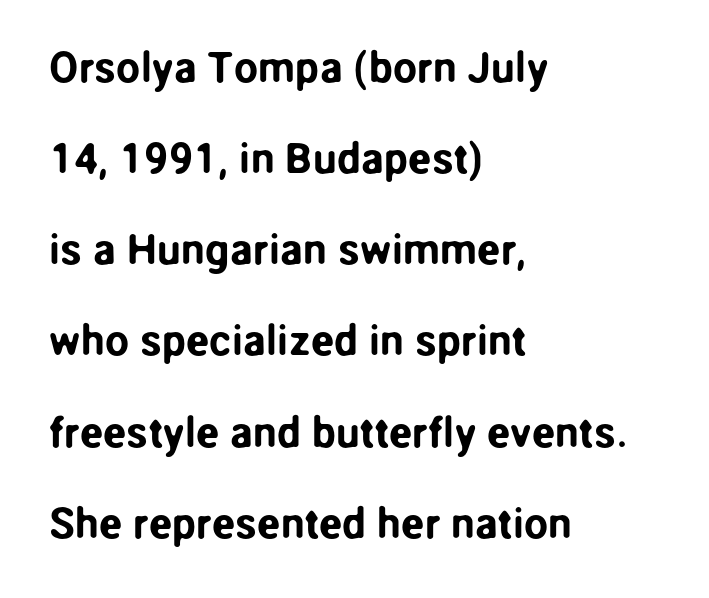
{"serif": "no", "italic": "no", "width": "normal", "stroke_contrast": "low", "x_height": "medium", "monospaced": "no", "underline": "no", "align": "left", "line_spacing": "loose", "line_spacing_ratio": 2.12, "letter_spacing": "normal", "letter_spacing_em": 0.0, "glyph_px": 43}
